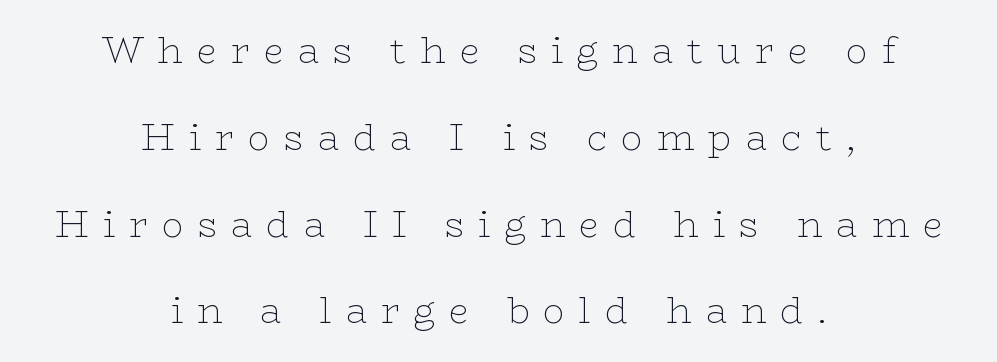
Q: Is the text bold? A: No.
Q: Is the text italic (slanted)? A: No, it is upright.
Q: Is the typeface a serif or a sans-serif typeface? A: Serif.
Q: Is the text underlined? A: No.
Q: How is the paragraph aligned? A: Centered.
Q: Is the spacing between letters normal or unusually wide? A: Unusually wide.
Q: Is the spacing between lines tight, normal or loose? A: Loose.
Q: Width (condensed, normal, or wide)? A: Wide.
Q: Stroke contrast? A: Low.
Q: x-height? A: Medium.
Q: Monospaced? A: No.
